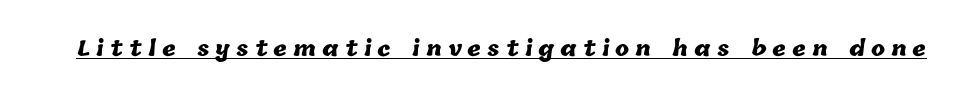
The image shows 21 px bold type; set unusually wide letter spacing (+0.29 em), underlined.
